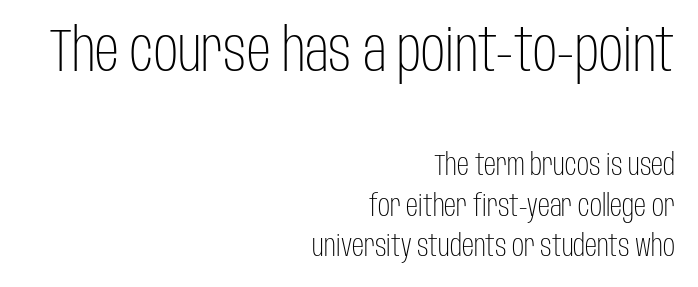
Check where the strokes stop: nothing finishes them off — pure sans. Letters rest on an invisible, unmarked baseline. Look at the glyph heights: the upper group is clearly the bigger setting. The letters advance in unequal steps, a hallmark of proportional type. Stroke thickness stays within the range of a standard reading face or lighter. The setting favours the right margin, as signatures and pull-quotes sometimes do.
